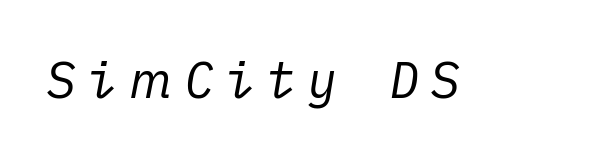
Underlining? Definitely not there. Between one letter and the next there's a generous, obvious gap. The typeface has the unassuming heft of standard copy or less. There's an unmistakable incline to the writing here.
